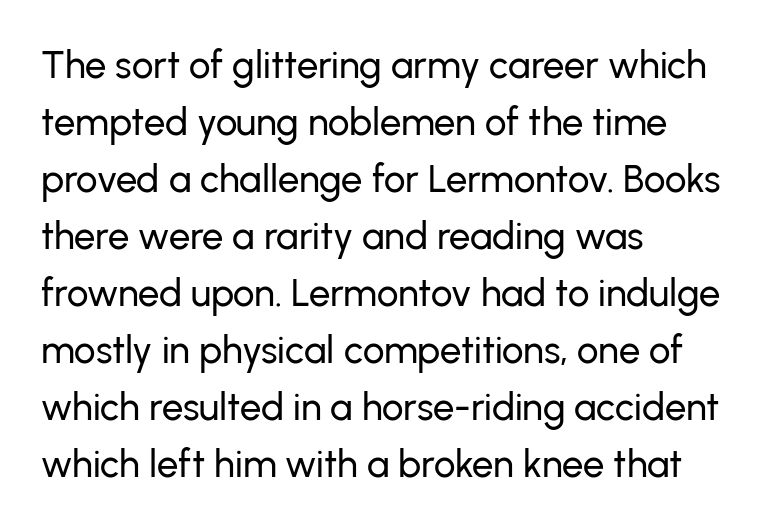
Q: Is the text italic (slanted)? A: No, it is upright.
Q: Is the typeface a serif or a sans-serif typeface? A: Sans-serif.
Q: Is the text underlined? A: No.
Q: How is the paragraph aligned? A: Left-aligned.
Q: Is the spacing between letters normal or unusually wide? A: Normal.
Q: Is the spacing between lines tight, normal or loose? A: Normal.
Q: Width (condensed, normal, or wide)? A: Normal.
Q: Stroke contrast? A: Low.
Q: x-height? A: Medium.
Q: Monospaced? A: No.
